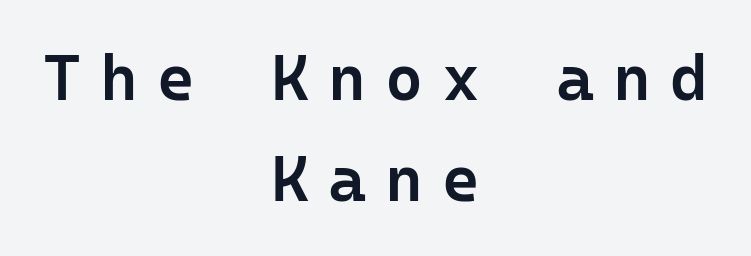
Stems and bowls a touch heavier than normal — semibold. The face used here is rendered with a markedly widened letterfit. The lines are quadded center. Compared with typical paragraphs, the rows here are spaced about the same. Nope, not italic — everything's standing straight.
